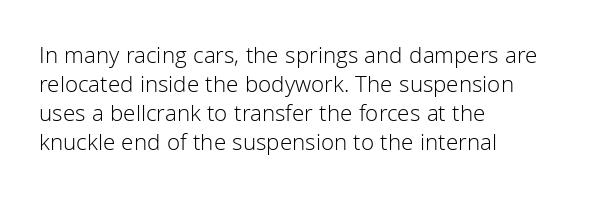
Q: Is the text bold? A: No.
Q: Is the text italic (slanted)? A: No, it is upright.
Q: Is the text underlined? A: No.
Q: How is the paragraph aligned? A: Left-aligned.
Q: Is the spacing between letters normal or unusually wide? A: Normal.
